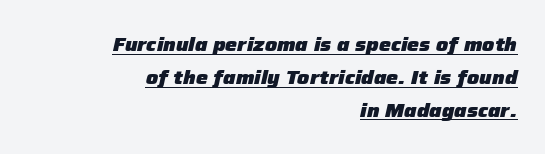
Q: Is the text bold? A: Yes.
Q: Is the text italic (slanted)? A: Yes, it leans right by about 12 degrees.
Q: Is the text underlined? A: Yes.
Q: How is the paragraph aligned? A: Right-aligned.
Q: Is the spacing between letters normal or unusually wide? A: Normal.
Q: Is the spacing between lines tight, normal or loose? A: Normal.
